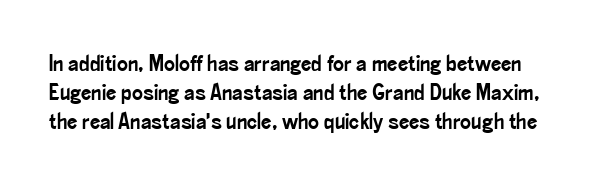
The image shows 23 px text type, upright; set normal line spacing (1.27x), normal letter spacing, not underlined.
